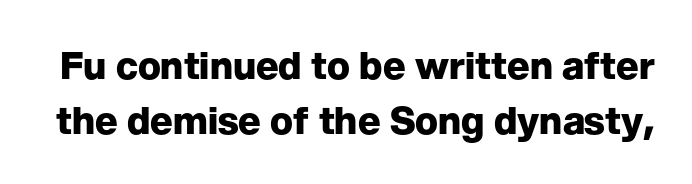
{"serif": "no", "italic": "no", "bold": "yes", "weight": "heavy", "width": "normal", "stroke_contrast": "low", "x_height": "medium", "monospaced": "no", "underline": "no", "line_spacing": "normal", "line_spacing_ratio": 1.44, "letter_spacing": "normal", "letter_spacing_em": 0.0, "glyph_px": 38}
